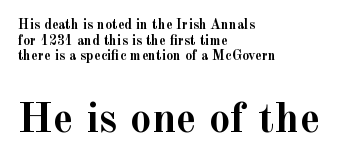
{"serif": "yes", "italic": "no", "bold": "yes", "weight": "semibold", "width": "normal", "x_height": "small", "monospaced": "no", "underline": "no", "align": "left", "line_spacing": "tight", "line_spacing_ratio": 1.12, "letter_spacing": "normal", "letter_spacing_em": 0.0, "larger_block": "second", "size_ratio": 3.07, "glyph_px": 43}
